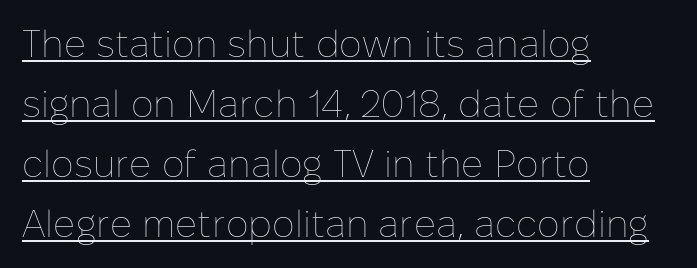
{"italic": "no", "bold": "no", "weight": "thin", "width": "normal", "stroke_contrast": "low", "x_height": "medium", "monospaced": "no", "underline": "yes", "align": "left", "line_spacing": "normal", "line_spacing_ratio": 1.58, "letter_spacing": "normal", "letter_spacing_em": 0.0, "glyph_px": 38}
